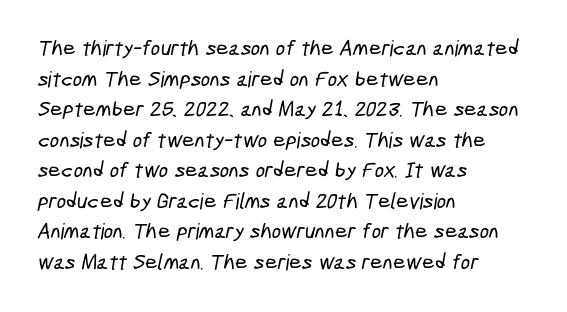
{"underline": "no", "align": "left", "line_spacing": "normal", "line_spacing_ratio": 1.39, "letter_spacing": "normal", "letter_spacing_em": 0.0, "glyph_px": 22}
